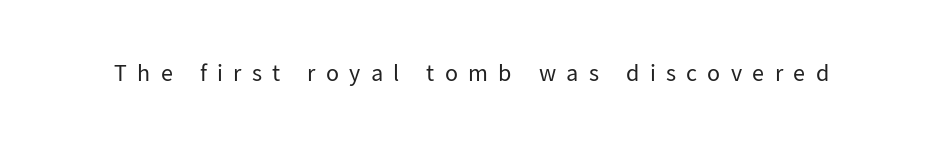
The image shows 24 px text type, upright; set unusually wide letter spacing (+0.43 em), not underlined.
